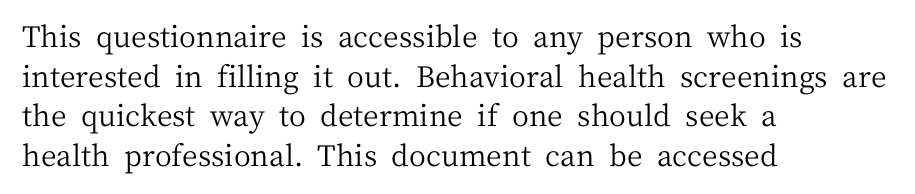
{"serif": "yes", "italic": "no", "bold": "no", "weight": "regular", "width": "normal", "stroke_contrast": "medium", "x_height": "medium", "monospaced": "no", "underline": "no", "align": "left", "line_spacing": "normal", "line_spacing_ratio": 1.37, "letter_spacing": "normal", "letter_spacing_em": 0.0, "glyph_px": 29}
